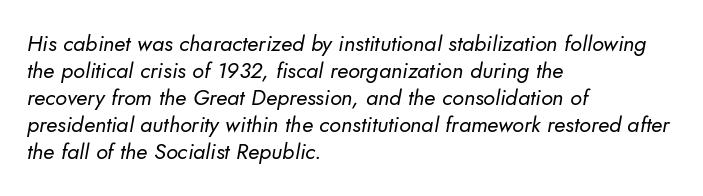
The image shows 22 px text type; set left-aligned, line spacing 1.23x, normal letter spacing, not underlined.
